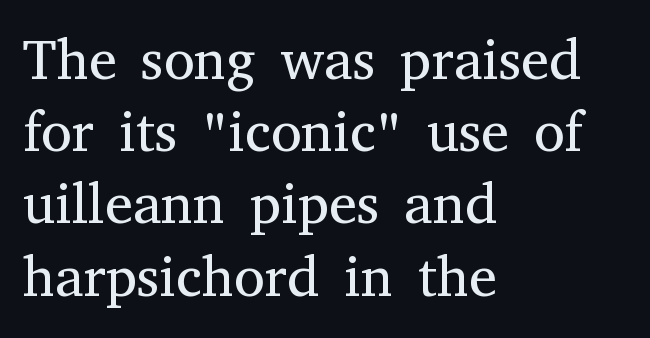
The image shows 56 px regular-weight serif type, upright; set left-aligned, normal line spacing (1.29x), normal letter spacing, not underlined; medium stroke contrast and a medium x-height.
